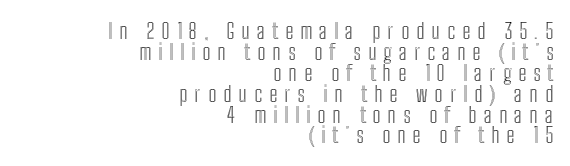
Q: Is the text italic (slanted)? A: No, it is upright.
Q: Is the text underlined? A: No.
Q: How is the paragraph aligned? A: Right-aligned.
Q: Is the spacing between letters normal or unusually wide? A: Unusually wide.
Q: Is the spacing between lines tight, normal or loose? A: Tight.
